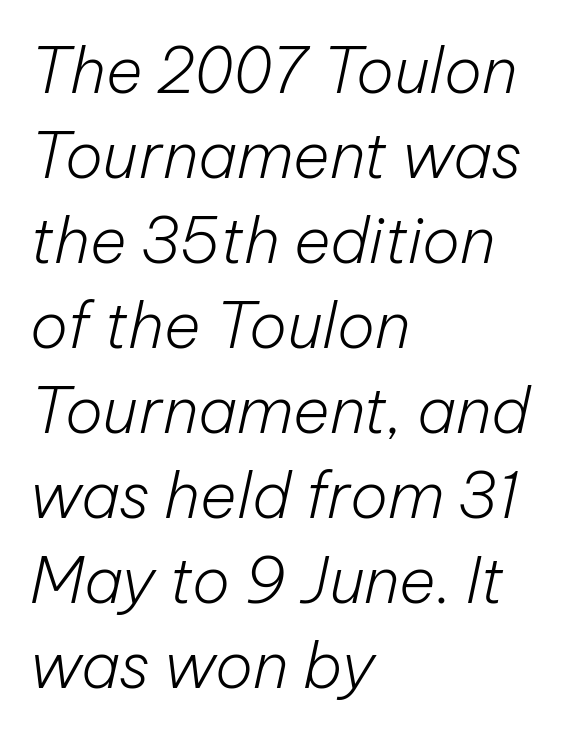
Q: Is the text bold? A: No.
Q: Is the text italic (slanted)? A: Yes, it leans right by about 12 degrees.
Q: Is the text underlined? A: No.
Q: How is the paragraph aligned? A: Left-aligned.
Q: Is the spacing between letters normal or unusually wide? A: Normal.
Q: Is the spacing between lines tight, normal or loose? A: Normal.
Q: Width (condensed, normal, or wide)? A: Normal.
Q: Stroke contrast? A: Low.
Q: x-height? A: Medium.
Q: Monospaced? A: No.
